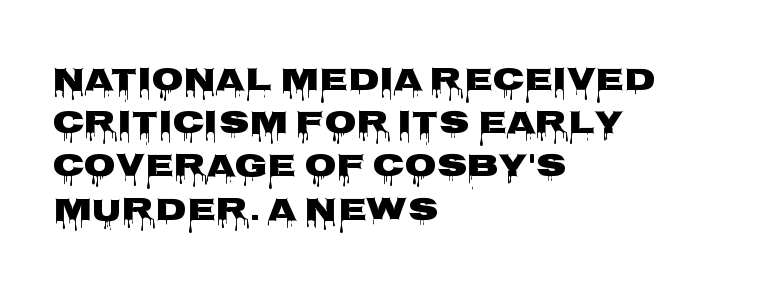
{"serif": "no", "italic": "no", "width": "wide", "stroke_contrast": "low", "x_height": "large", "monospaced": "no", "underline": "no", "align": "left", "line_spacing": "normal", "line_spacing_ratio": 1.31, "letter_spacing": "normal", "letter_spacing_em": 0.0, "glyph_px": 33}
